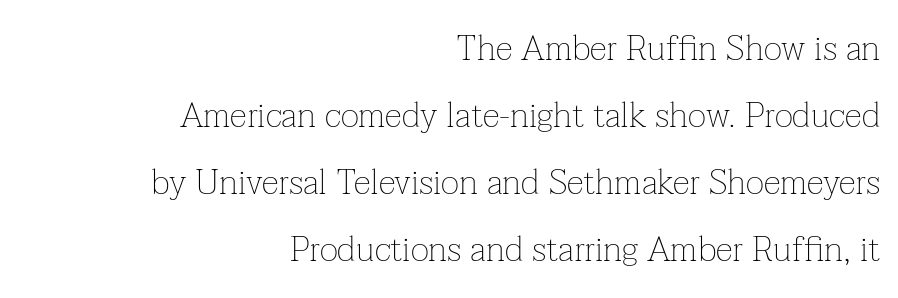
{"serif": "yes", "italic": "no", "bold": "no", "weight": "thin", "width": "normal", "stroke_contrast": "low", "x_height": "medium", "monospaced": "no", "underline": "no", "align": "right", "line_spacing": "loose", "line_spacing_ratio": 1.91, "letter_spacing": "normal", "letter_spacing_em": 0.0, "glyph_px": 35}
